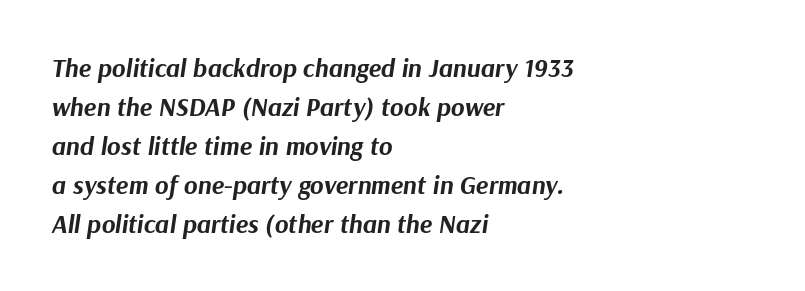
{"italic": "yes", "lean": "right", "slant_degrees": 9, "bold": "yes", "underline": "no", "align": "left", "line_spacing": "normal", "line_spacing_ratio": 1.5, "letter_spacing": "normal", "letter_spacing_em": 0.0, "glyph_px": 26}
